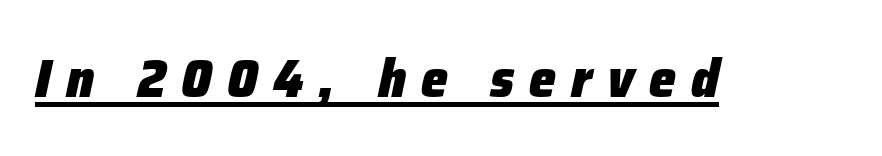
{"italic": "yes", "lean": "right", "slant_degrees": 12, "bold": "yes", "weight": "heavy", "width": "normal", "stroke_contrast": "low", "x_height": "medium", "monospaced": "no", "underline": "yes", "letter_spacing": "wide", "letter_spacing_em": 0.28, "glyph_px": 54}
